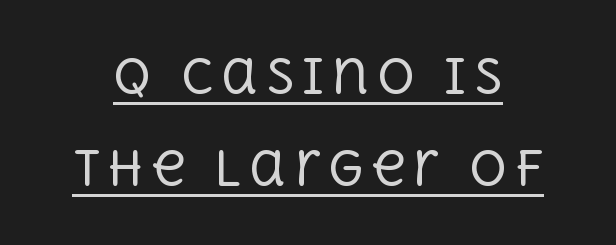
Q: Is the text bold? A: No.
Q: Is the text italic (slanted)? A: No, it is upright.
Q: Is the typeface a serif or a sans-serif typeface? A: Serif.
Q: Is the text underlined? A: Yes.
Q: Is the spacing between lines tight, normal or loose? A: Loose.
Q: Width (condensed, normal, or wide)? A: Normal.
Q: x-height? A: Large.
Q: Monospaced? A: No.
